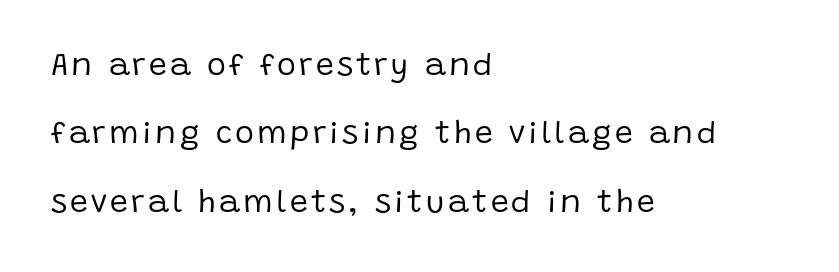
Nobody drew a line under any word here. Bold? No — there's no thickening of the strokes. Spacing verdict: proportional, widths tailored to each character. These lines stack with their left ends in a neat column. Each new line begins a long way beneath the previous one.
